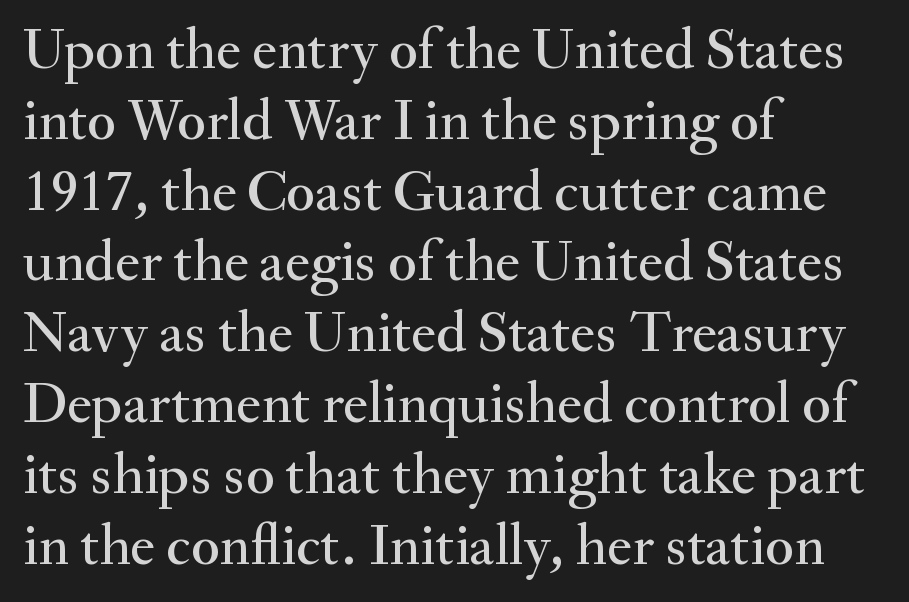
Q: Is the text italic (slanted)? A: No, it is upright.
Q: Is the typeface a serif or a sans-serif typeface? A: Serif.
Q: Is the text underlined? A: No.
Q: How is the paragraph aligned? A: Left-aligned.
Q: Is the spacing between letters normal or unusually wide? A: Normal.
Q: Width (condensed, normal, or wide)? A: Normal.
Q: Stroke contrast? A: Medium.
Q: x-height? A: Small.
Q: Monospaced? A: No.
